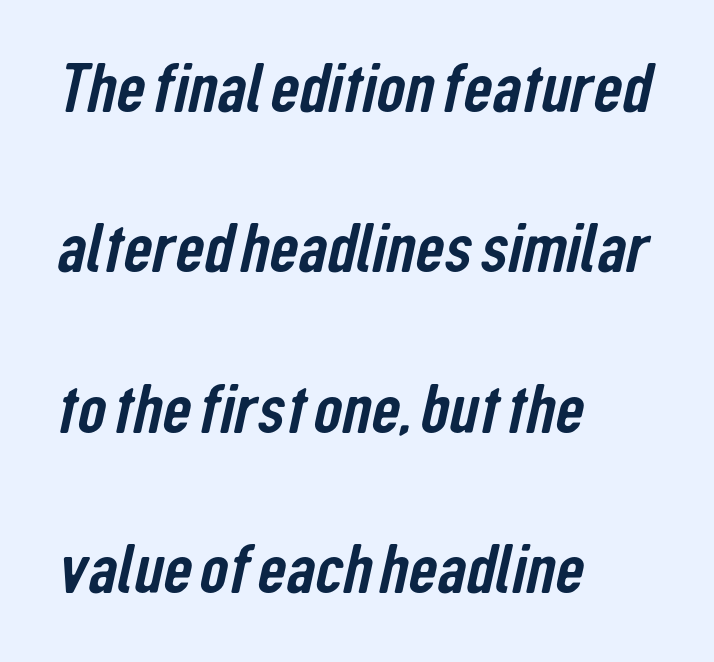
The image shows 71 px condensed sans-serif type; set left-aligned, loose line spacing (2.26x), normal letter spacing, not underlined; low stroke contrast and a medium x-height.
